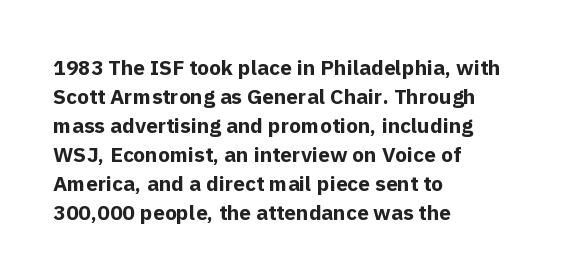
Q: Is the text bold? A: Yes.
Q: Is the text italic (slanted)? A: No, it is upright.
Q: Is the text underlined? A: No.
Q: How is the paragraph aligned? A: Left-aligned.
Q: Is the spacing between letters normal or unusually wide? A: Normal.
Q: Is the spacing between lines tight, normal or loose? A: Normal.
